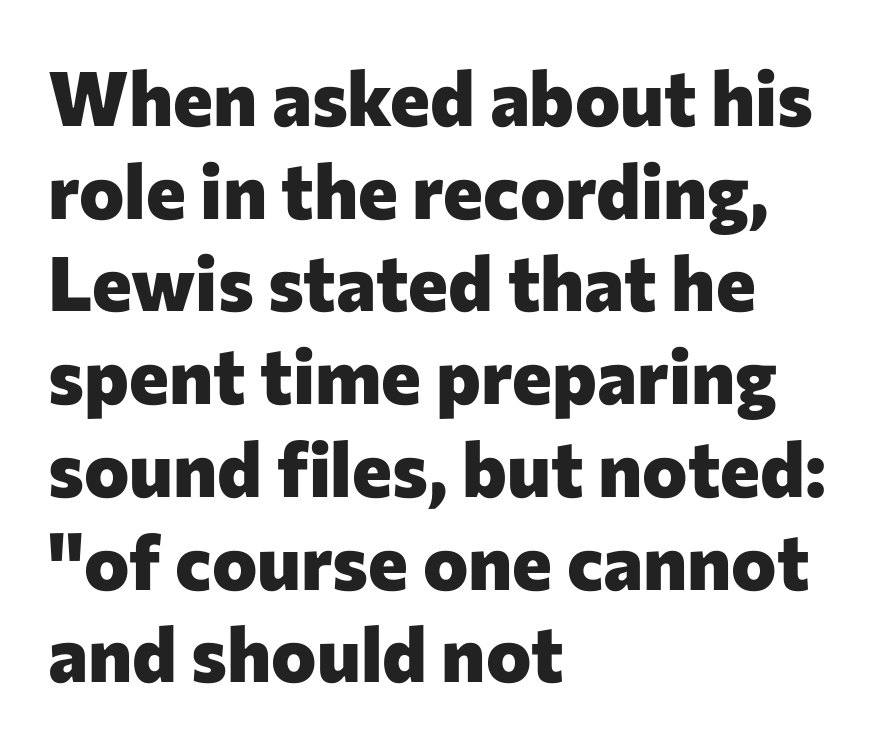
The image shows 76 px heavy sans-serif type, upright; set left-aligned, line spacing 1.22x, normal letter spacing, not underlined; low stroke contrast and a medium x-height.
